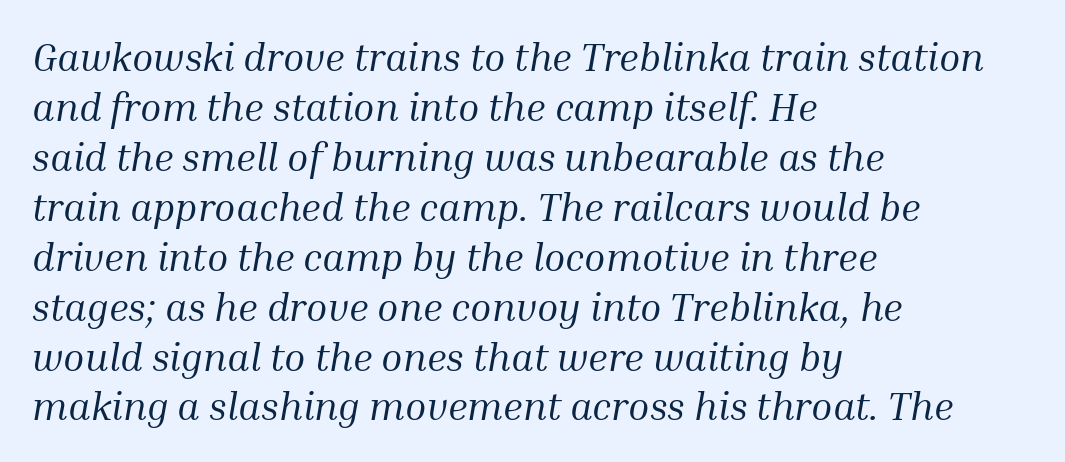
Nothing heavy about these letters — not bold at all. A typesetter would call this proportional, since set widths differ per character. This is oblique type, the kind used for emphasis or titles. How would I describe the line gaps? Plain and ordinary. Bare-footed words on every line. Notice how the passage keeps a crisp vertical edge on the left only.
